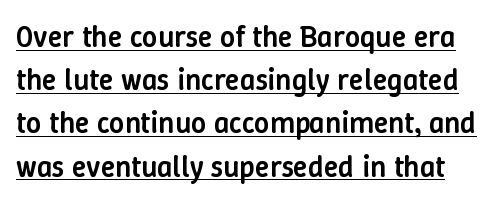
Q: Is the text bold? A: Semi-bold.
Q: Is the text italic (slanted)? A: No, it is upright.
Q: Is the text underlined? A: Yes.
Q: Is the spacing between letters normal or unusually wide? A: Normal.
Q: Is the spacing between lines tight, normal or loose? A: Normal.
Q: Width (condensed, normal, or wide)? A: Normal.
Q: Stroke contrast? A: Low.
Q: x-height? A: Medium.
Q: Monospaced? A: No.
